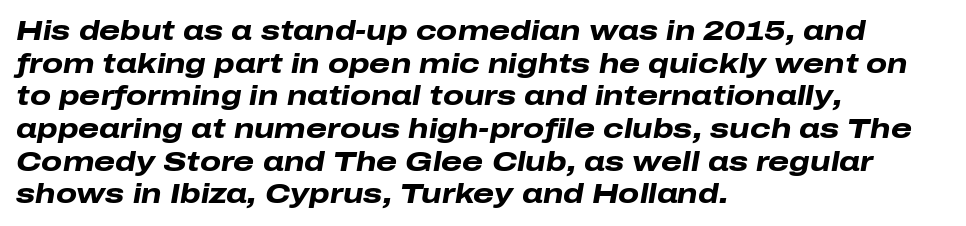
Q: Is the text bold? A: Yes.
Q: Is the text italic (slanted)? A: Yes, it leans right by about 10 degrees.
Q: Is the text underlined? A: No.
Q: How is the paragraph aligned? A: Left-aligned.
Q: Is the spacing between letters normal or unusually wide? A: Normal.
